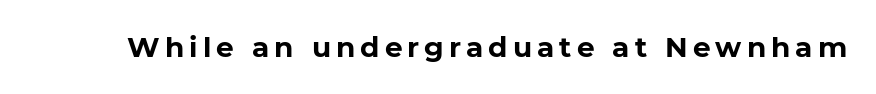
Q: Is the text bold? A: Yes.
Q: Is the text italic (slanted)? A: No, it is upright.
Q: Is the typeface a serif or a sans-serif typeface? A: Sans-serif.
Q: Is the text underlined? A: No.
Q: Width (condensed, normal, or wide)? A: Normal.
Q: Stroke contrast? A: Low.
Q: x-height? A: Medium.
Q: Monospaced? A: No.
